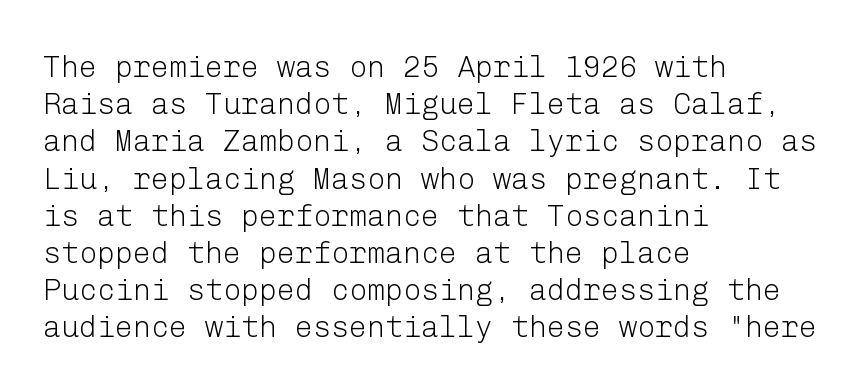
In terms of letterform style, serifs are entirely absent. The compositor pushed each line to the left boundary. Any mark beneath the type? The region is blank. This sample uses an upright cut, with every glyph sitting square on the baseline. Stroke thickness stays within the range of a standard reading face or lighter.
